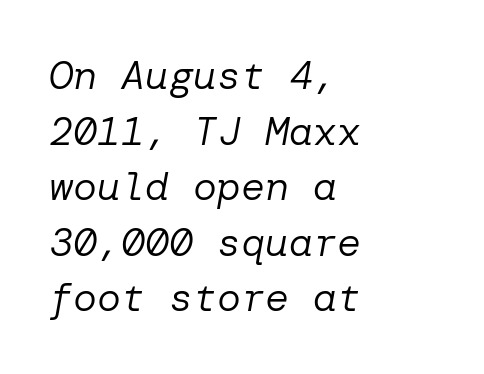
The strokes carry an ordinary text weight at most. These lines keep a tight, regular rhythm from letter to letter. Evenly set lines give the paragraph a standard silhouette. The paragraph has a hard left edge and a soft right edge. When letters slant like this, we call the style italic. Quick note: underline off.
